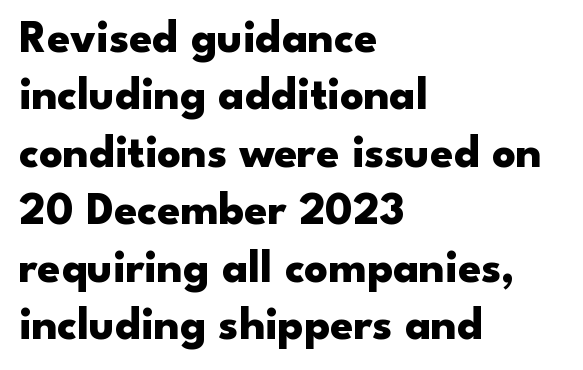
{"serif": "no", "italic": "no", "bold": "yes", "weight": "heavy", "width": "wide", "stroke_contrast": "low", "x_height": "small", "monospaced": "no", "underline": "no", "align": "left", "line_spacing": "normal", "line_spacing_ratio": 1.25, "letter_spacing": "normal", "letter_spacing_em": 0.0, "glyph_px": 46}
